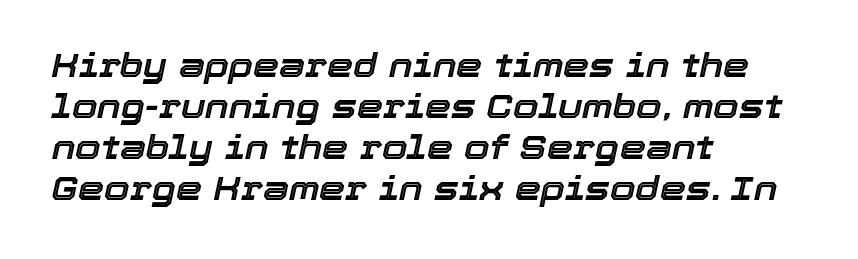
Q: Is the text italic (slanted)? A: Yes, it leans right by about 12 degrees.
Q: Is the text underlined? A: No.
Q: How is the paragraph aligned? A: Left-aligned.
Q: Is the spacing between letters normal or unusually wide? A: Normal.
Q: Width (condensed, normal, or wide)? A: Normal.
Q: x-height? A: Medium.
Q: Monospaced? A: No.
